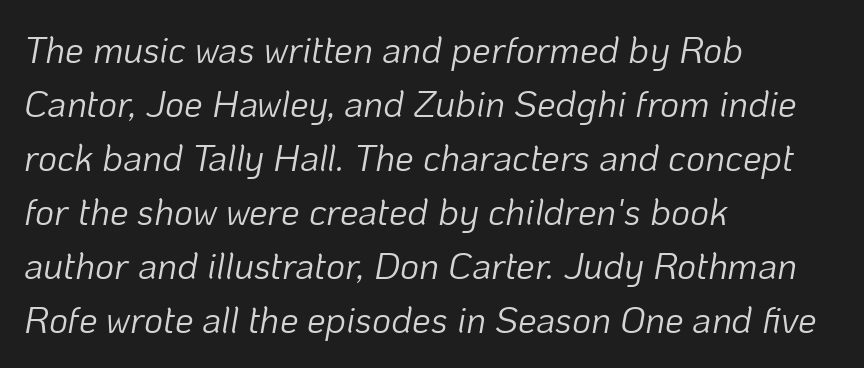
{"italic": "yes", "lean": "right", "slant_degrees": 10, "bold": "no", "weight": "light", "width": "normal", "stroke_contrast": "low", "x_height": "medium", "monospaced": "no", "underline": "no", "align": "left", "line_spacing": "normal", "line_spacing_ratio": 1.46, "letter_spacing": "normal", "letter_spacing_em": 0.0, "glyph_px": 37}
